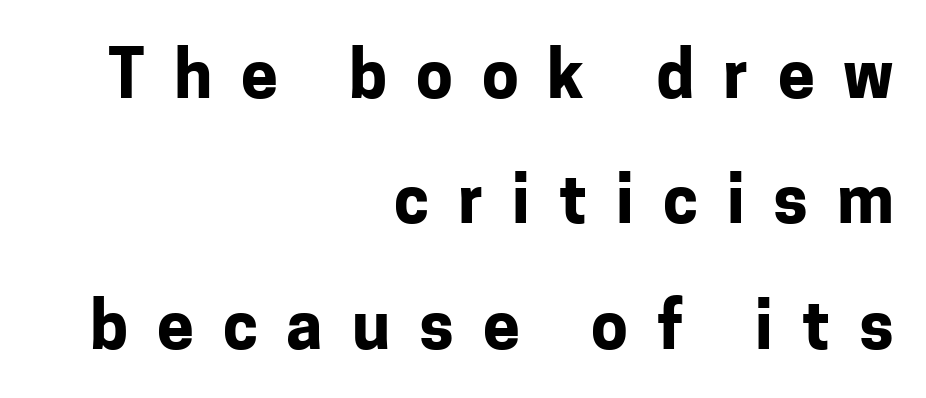
The strip under each line holds only bare page. The designer went with a sans here, leaving each stem footless. The ragged edge is on the left, which tells us the setting is flush right. The rendering uses natural spacing where letterforms have individual widths.
